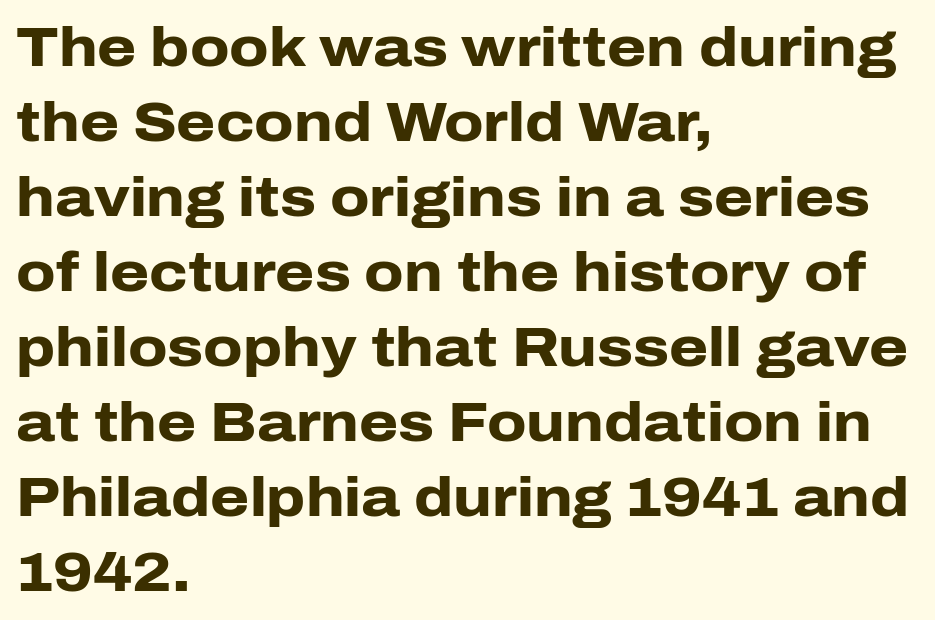
Q: Is the text bold? A: Yes.
Q: Is the text italic (slanted)? A: No, it is upright.
Q: Is the typeface a serif or a sans-serif typeface? A: Sans-serif.
Q: Is the text underlined? A: No.
Q: How is the paragraph aligned? A: Left-aligned.
Q: Is the spacing between letters normal or unusually wide? A: Normal.
Q: Is the spacing between lines tight, normal or loose? A: Normal.
Q: Width (condensed, normal, or wide)? A: Normal.
Q: Stroke contrast? A: Low.
Q: x-height? A: Medium.
Q: Monospaced? A: No.
